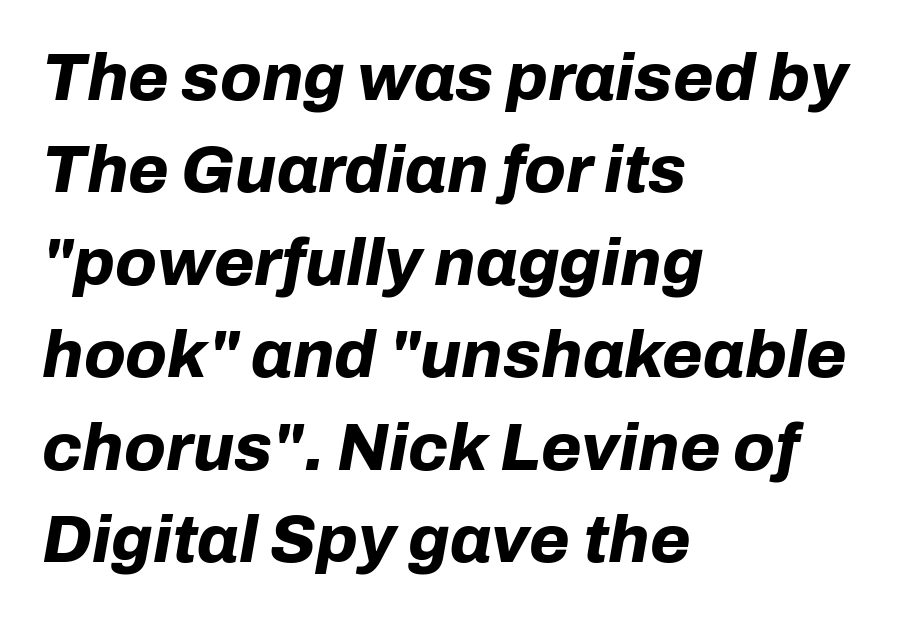
The space directly below the letters is spotless. One-word summary of the alignment: left. Successive baselines arrive at the customary interval. Character widths vary here, with narrow letters taking less room than wide ones. This rendering leaves character spacing at its baseline value.
